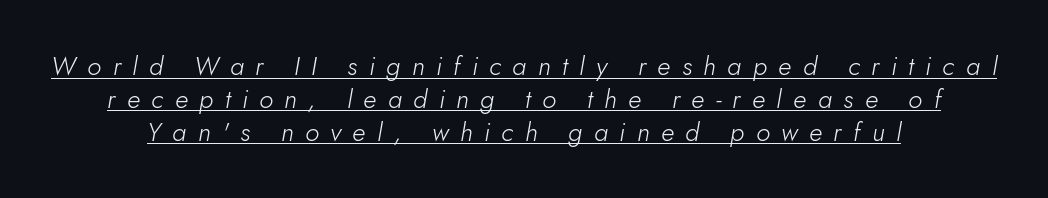
{"italic": "yes", "lean": "right", "slant_degrees": 10, "bold": "no", "underline": "yes", "align": "center", "line_spacing": "normal", "line_spacing_ratio": 1.26, "letter_spacing": "wide", "letter_spacing_em": 0.44, "glyph_px": 26}
